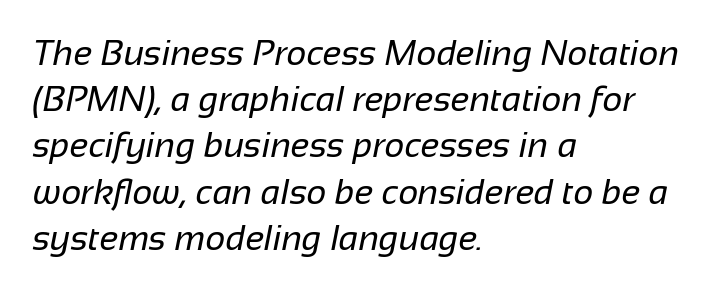
The image shows 35 px regular-weight sans-serif type; set left-aligned, normal line spacing (1.32x), normal letter spacing, not underlined; low stroke contrast and a medium x-height.
